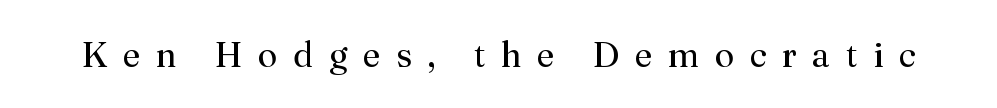
Q: Is the text bold? A: No.
Q: Is the text italic (slanted)? A: No, it is upright.
Q: Is the typeface a serif or a sans-serif typeface? A: Serif.
Q: Is the text underlined? A: No.
Q: Is the spacing between letters normal or unusually wide? A: Unusually wide.
Q: Width (condensed, normal, or wide)? A: Normal.
Q: Stroke contrast? A: Medium.
Q: x-height? A: Small.
Q: Monospaced? A: No.
